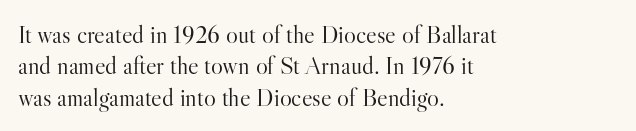
No letter is thick-stroked: the sample isn't bold. This is roman type, the default non-slanted kind. One glance says typical: line gaps are just what's usual. Plain, unruled lines of type. This sample is left-justified, so line endings fall wherever the words run out.
